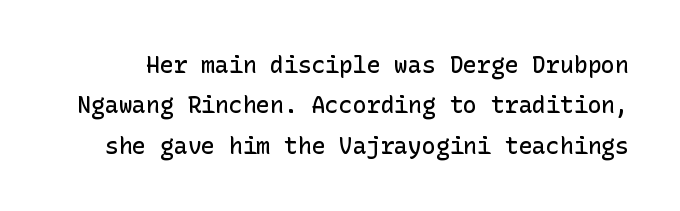
Q: Is the text bold? A: Semi-bold.
Q: Is the text italic (slanted)? A: No, it is upright.
Q: Is the text underlined? A: No.
Q: Is the spacing between letters normal or unusually wide? A: Normal.
